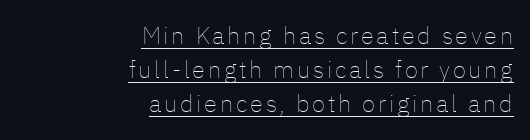
{"italic": "no", "bold": "no", "underline": "yes", "align": "right", "line_spacing": "normal", "line_spacing_ratio": 1.42, "glyph_px": 24}
